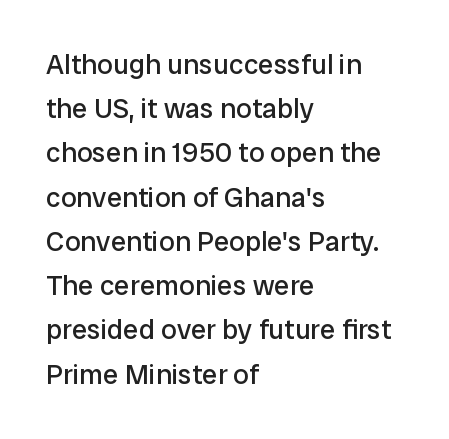
{"serif": "no", "italic": "no", "bold": "no", "weight": "regular", "width": "normal", "stroke_contrast": "low", "x_height": "medium", "monospaced": "no", "underline": "no", "align": "left", "line_spacing": "normal", "line_spacing_ratio": 1.58, "letter_spacing": "normal", "letter_spacing_em": 0.0, "glyph_px": 28}
